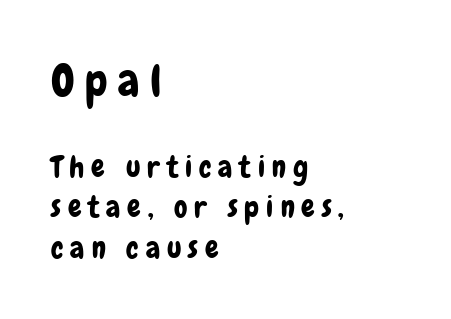
Q: Is the text italic (slanted)? A: No, it is upright.
Q: Is the typeface a serif or a sans-serif typeface? A: Sans-serif.
Q: Is the text underlined? A: No.
Q: How is the paragraph aligned? A: Left-aligned.
Q: Is the spacing between letters normal or unusually wide? A: Unusually wide.
Q: Is the spacing between lines tight, normal or loose? A: Normal.
Q: Which block of text is set in a larger size, the first (top) or the second (bottom)? A: The first (top) one.
Q: Width (condensed, normal, or wide)? A: Condensed.
Q: Stroke contrast? A: Low.
Q: x-height? A: Medium.
Q: Monospaced? A: No.
